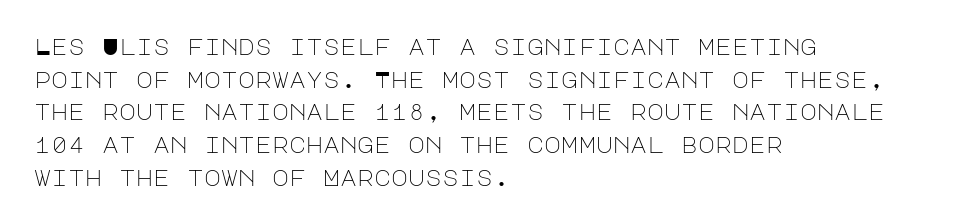
{"italic": "no", "bold": "no", "underline": "no", "align": "left", "line_spacing": "normal", "line_spacing_ratio": 1.42, "letter_spacing": "normal", "letter_spacing_em": 0.0, "glyph_px": 23}
